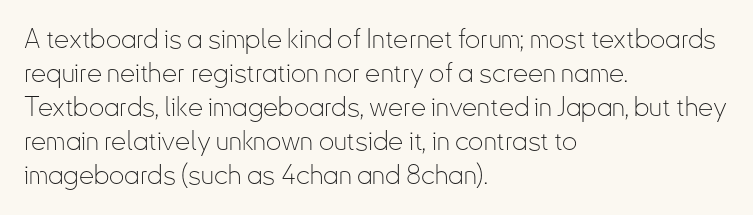
The image shows 27 px text type, upright; set left-aligned, normal line spacing (1.26x), normal letter spacing, not underlined.
